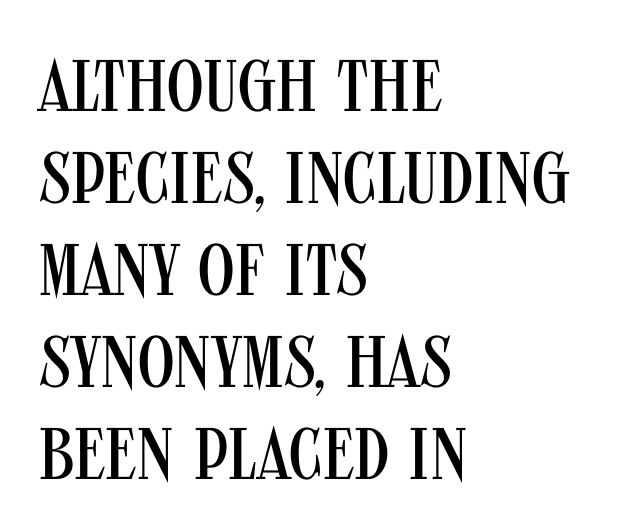
Q: Is the text bold? A: No.
Q: Is the text italic (slanted)? A: No, it is upright.
Q: Is the typeface a serif or a sans-serif typeface? A: Sans-serif.
Q: Is the text underlined? A: No.
Q: How is the paragraph aligned? A: Left-aligned.
Q: Is the spacing between letters normal or unusually wide? A: Normal.
Q: Is the spacing between lines tight, normal or loose? A: Normal.
Q: Width (condensed, normal, or wide)? A: Condensed.
Q: Stroke contrast? A: Medium.
Q: x-height? A: Large.
Q: Monospaced? A: No.
